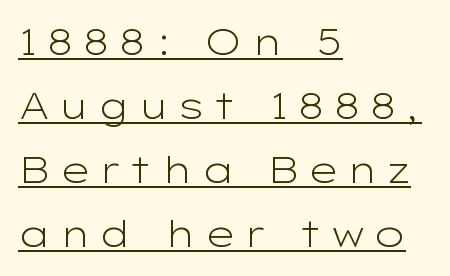
{"serif": "no", "italic": "no", "bold": "no", "weight": "light", "width": "wide", "stroke_contrast": "low", "x_height": "medium", "monospaced": "no", "underline": "yes", "align": "left", "line_spacing_ratio": 1.73, "letter_spacing": "wide", "letter_spacing_em": 0.21, "glyph_px": 37}
